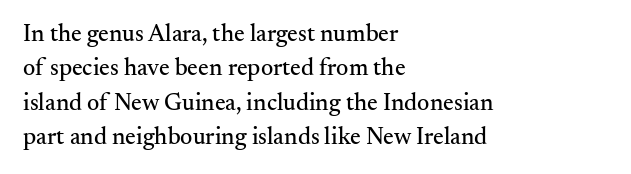
{"italic": "no", "underline": "no", "align": "left", "line_spacing": "normal", "line_spacing_ratio": 1.43, "letter_spacing": "normal", "letter_spacing_em": 0.0, "glyph_px": 24}
